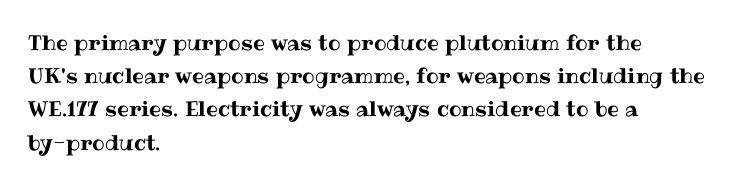
Q: Is the text italic (slanted)? A: No, it is upright.
Q: Is the text underlined? A: No.
Q: How is the paragraph aligned? A: Left-aligned.
Q: Is the spacing between letters normal or unusually wide? A: Normal.
Q: Is the spacing between lines tight, normal or loose? A: Normal.
